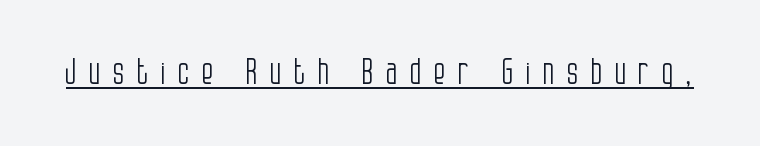
No letter is thick-stroked: the sample isn't bold. The glyphs are accompanied by a horizontal stroke just below them. The rendering uses natural spacing where letterforms have individual widths. Does extra space separate the letters? Yes, quite a lot of it. Every character sits straight up, as roman type does. The letters carry no serifs — their stems end cleanly without finishing strokes.
